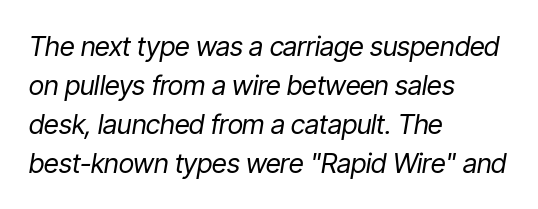
Which margin do the lines hug? The left one — the right edge is uneven. In terms of letterspacing, this is plain default setting. A typesetter would call this leading conventional body-copy spacing. If you drew a line through each stem, it would be angled. Summary of weight: not heavy and not bold. Type without underlining.
